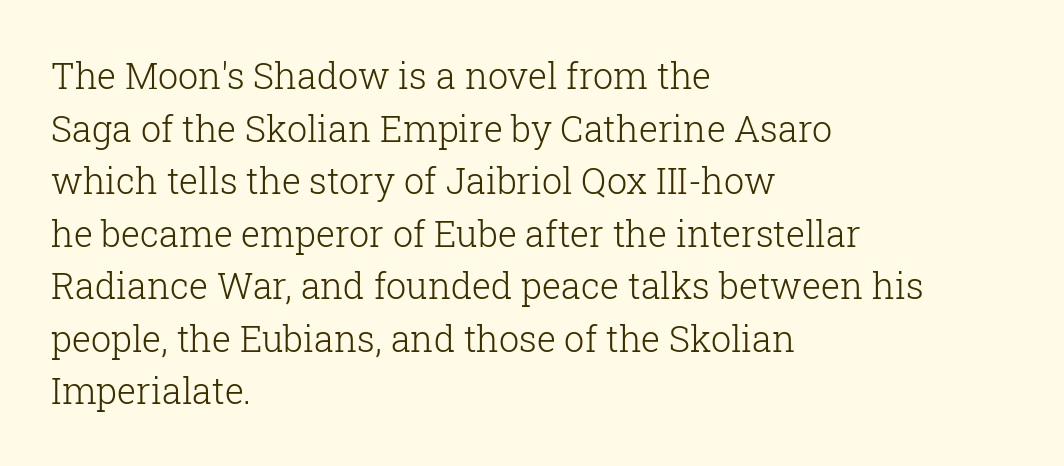
Q: Is the text bold? A: No.
Q: Is the text italic (slanted)? A: No, it is upright.
Q: Is the typeface a serif or a sans-serif typeface? A: Serif.
Q: Is the text underlined? A: No.
Q: How is the paragraph aligned? A: Left-aligned.
Q: Is the spacing between letters normal or unusually wide? A: Normal.
Q: Is the spacing between lines tight, normal or loose? A: Normal.
Q: Width (condensed, normal, or wide)? A: Normal.
Q: Stroke contrast? A: Low.
Q: x-height? A: Medium.
Q: Monospaced? A: No.
